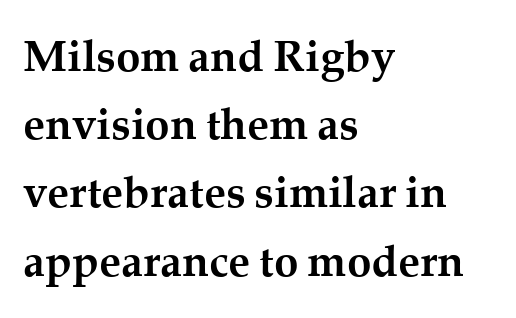
The image shows 44 px semibold serif type, upright; set left-aligned, normal line spacing (1.55x), normal letter spacing, not underlined; medium stroke contrast and a medium x-height.
